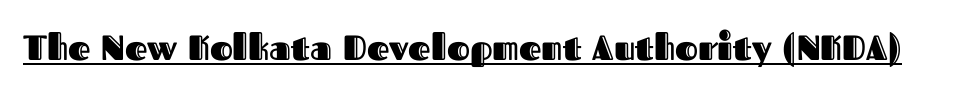
Every word sits above its own underline. A typesetter would mark this as roman, not italic. Proportional: the letters do not fall into vertical columns. Letter spacing: default.
